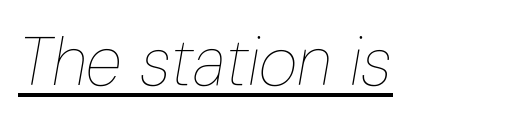
{"italic": "yes", "lean": "right", "slant_degrees": 10, "bold": "no", "weight": "thin", "width": "condensed", "stroke_contrast": "low", "x_height": "medium", "monospaced": "no", "underline": "yes", "letter_spacing": "normal", "letter_spacing_em": 0.0, "glyph_px": 67}
